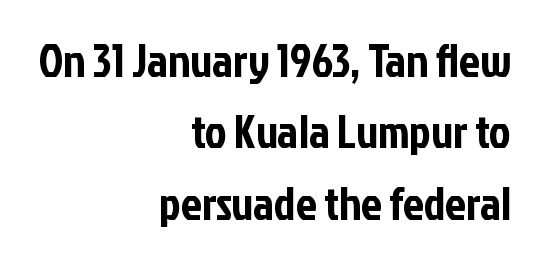
The image shows 46 px condensed sans-serif type, upright; set right-aligned, normal line spacing (1.55x), normal letter spacing, not underlined; low stroke contrast and a medium x-height.
